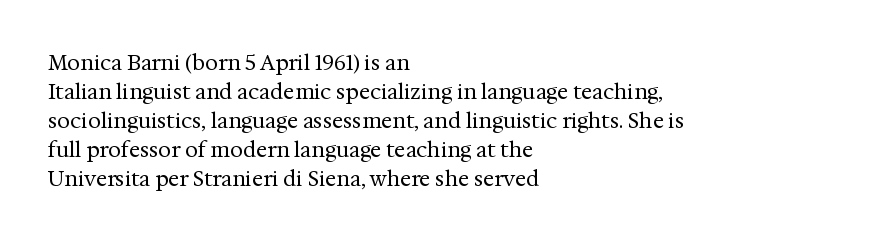
The image shows 21 px text type, upright; set left-aligned, normal line spacing (1.38x), normal letter spacing, not underlined.
